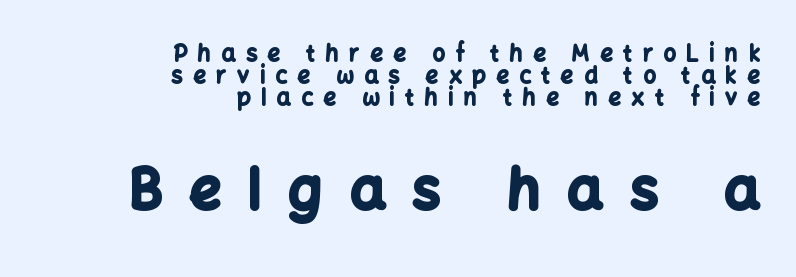
The image shows 56 px bold sans-serif type, upright; set right-aligned, tight line spacing (0.99x), unusually wide letter spacing (+0.48 em), not underlined; the second (bottom) block is 2.55x larger; low stroke contrast and a medium x-height.
